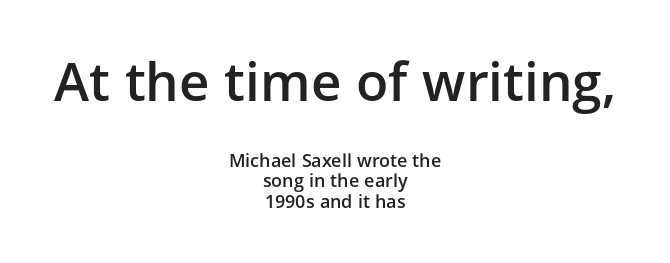
A sans-serif font was chosen for this passage. Size hierarchy here favors the leading block over the trailing one. Vertical spacing — tight. The letters advance in unequal steps, a hallmark of proportional type.
